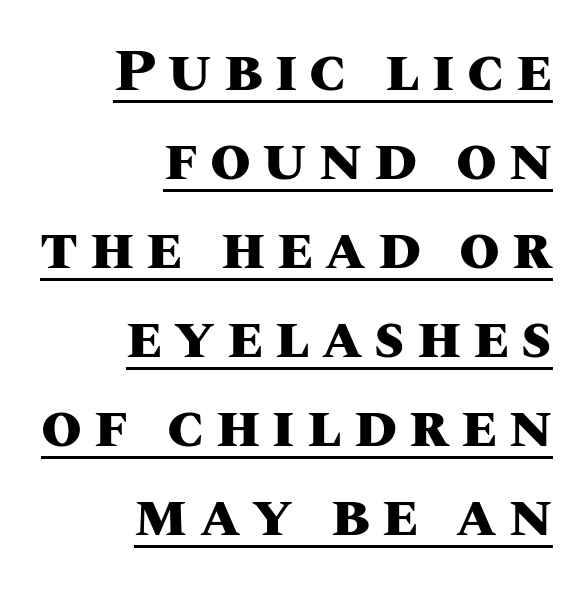
Q: Is the text bold? A: Yes.
Q: Is the text italic (slanted)? A: No, it is upright.
Q: Is the text underlined? A: Yes.
Q: How is the paragraph aligned? A: Right-aligned.
Q: Is the spacing between letters normal or unusually wide? A: Unusually wide.
Q: Is the spacing between lines tight, normal or loose? A: Normal.
Q: Width (condensed, normal, or wide)? A: Normal.
Q: Stroke contrast? A: Medium.
Q: x-height? A: Large.
Q: Monospaced? A: No.
